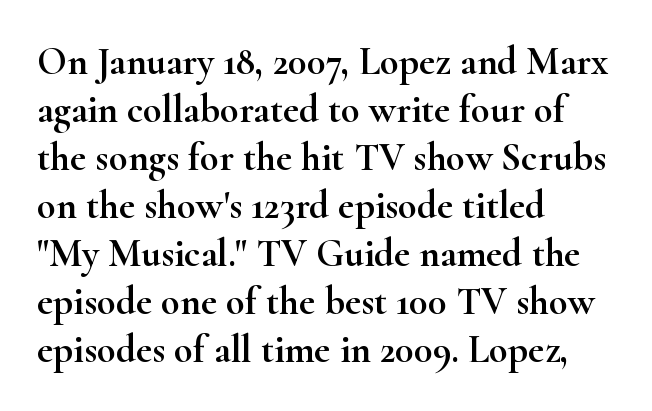
{"serif": "yes", "italic": "no", "width": "wide", "stroke_contrast": "high", "x_height": "small", "monospaced": "no", "underline": "no", "align": "left", "line_spacing_ratio": 1.23, "letter_spacing": "normal", "letter_spacing_em": 0.0, "glyph_px": 39}
